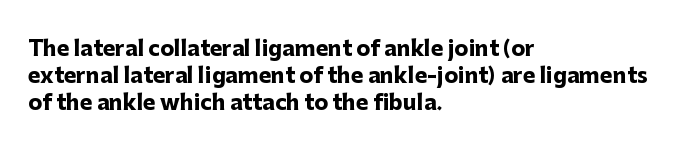
Q: Is the text bold? A: Yes.
Q: Is the text italic (slanted)? A: No, it is upright.
Q: Is the text underlined? A: No.
Q: How is the paragraph aligned? A: Left-aligned.
Q: Is the spacing between letters normal or unusually wide? A: Normal.
Q: Is the spacing between lines tight, normal or loose? A: Normal.
